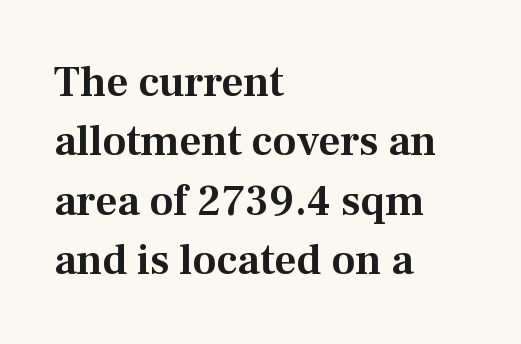
Q: Is the text italic (slanted)? A: No, it is upright.
Q: Is the typeface a serif or a sans-serif typeface? A: Serif.
Q: Is the text underlined? A: No.
Q: How is the paragraph aligned? A: Left-aligned.
Q: Is the spacing between letters normal or unusually wide? A: Normal.
Q: Is the spacing between lines tight, normal or loose? A: Normal.
Q: Width (condensed, normal, or wide)? A: Normal.
Q: Stroke contrast? A: Medium.
Q: x-height? A: Medium.
Q: Monospaced? A: No.
